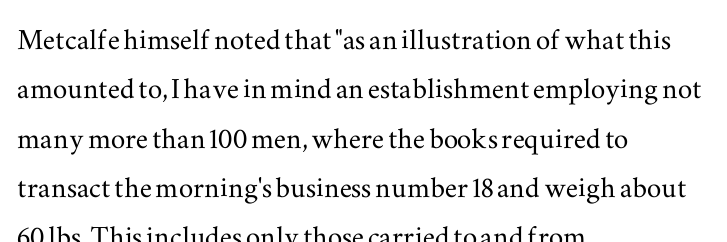
{"serif": "yes", "italic": "no", "width": "wide", "stroke_contrast": "medium", "x_height": "small", "monospaced": "no", "underline": "no", "align": "left", "line_spacing": "normal", "line_spacing_ratio": 1.37, "letter_spacing": "normal", "letter_spacing_em": 0.0, "glyph_px": 36}
